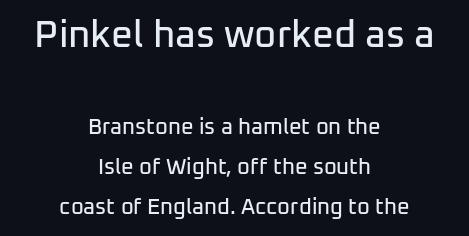
Q: Is the text italic (slanted)? A: No, it is upright.
Q: Is the typeface a serif or a sans-serif typeface? A: Sans-serif.
Q: Is the text underlined? A: No.
Q: How is the paragraph aligned? A: Centered.
Q: Is the spacing between letters normal or unusually wide? A: Normal.
Q: Which block of text is set in a larger size, the first (top) or the second (bottom)? A: The first (top) one.
Q: Width (condensed, normal, or wide)? A: Normal.
Q: Stroke contrast? A: Low.
Q: x-height? A: Medium.
Q: Monospaced? A: No.
